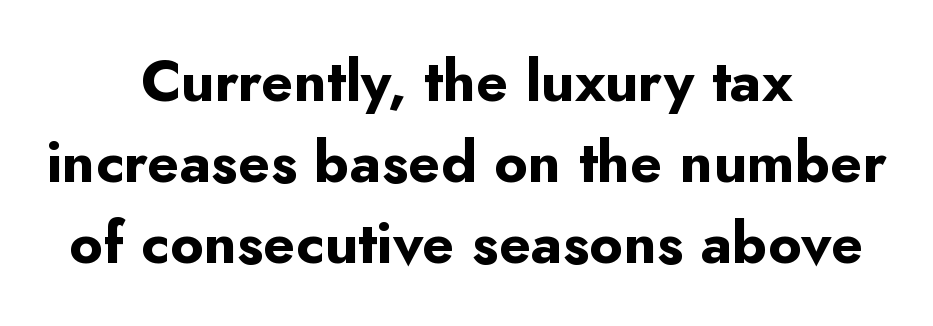
Varying glyph widths throughout — classic text-font behaviour. This is roman type, the default non-slanted kind. The characters display no serif detailing; their extremities are plain. The compositor balanced each line on the midline.
